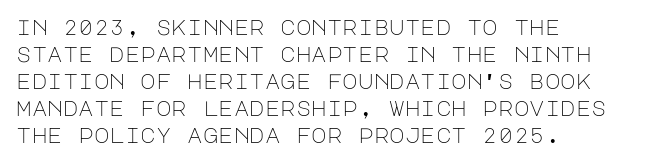
Q: Is the text bold? A: No.
Q: Is the text italic (slanted)? A: No, it is upright.
Q: Is the text underlined? A: No.
Q: How is the paragraph aligned? A: Left-aligned.
Q: Is the spacing between letters normal or unusually wide? A: Normal.
Q: Is the spacing between lines tight, normal or loose? A: Normal.
